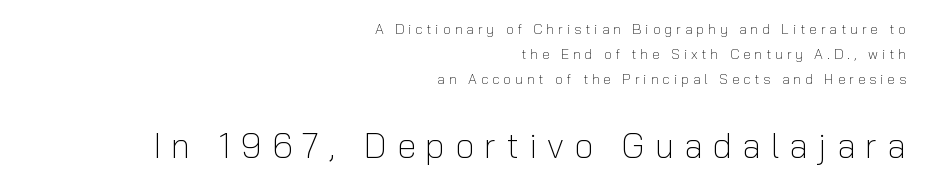
The image shows 35 px light sans-serif type, upright; set right-aligned, line spacing 1.79x, unusually wide letter spacing (+0.28 em), not underlined; the second (bottom) block is 2.5x larger; low stroke contrast and a medium x-height.
